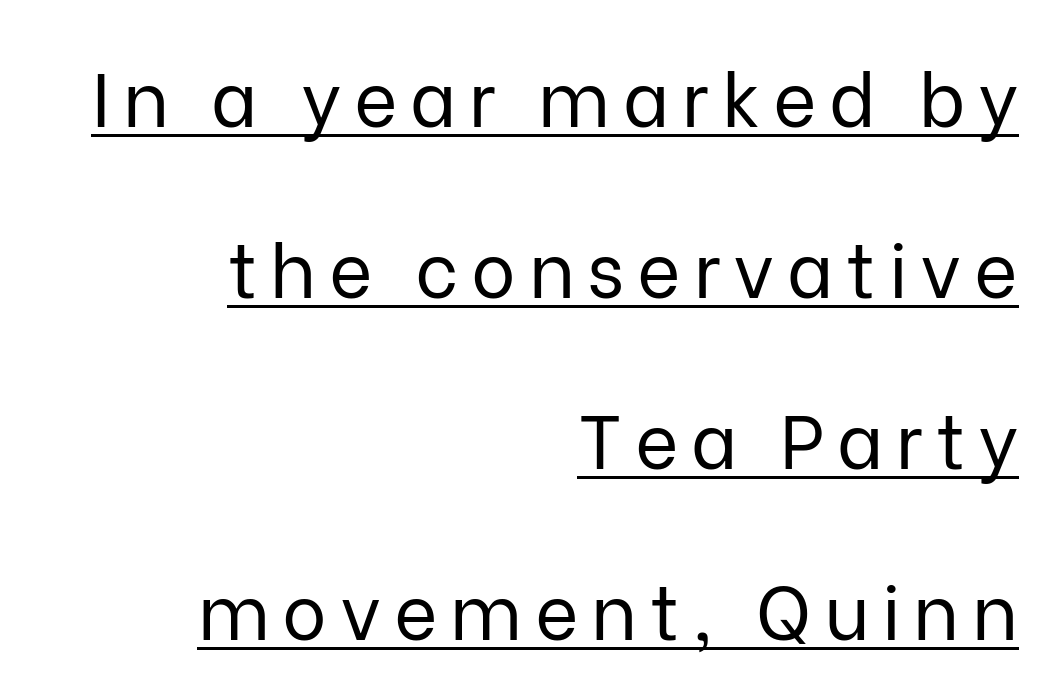
The image shows 75 px regular-weight sans-serif type, upright; set right-aligned, loose line spacing (2.28x), underlined; low stroke contrast and a medium x-height.
